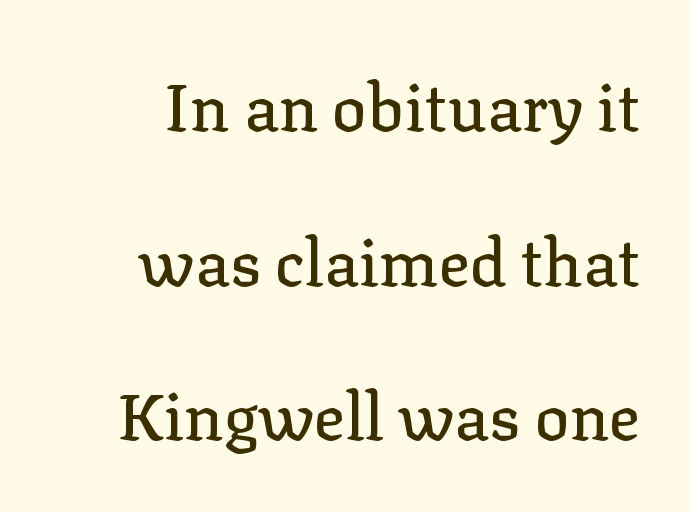
Q: Is the text italic (slanted)? A: No, it is upright.
Q: Is the typeface a serif or a sans-serif typeface? A: Serif.
Q: Is the text underlined? A: No.
Q: Is the spacing between letters normal or unusually wide? A: Normal.
Q: Is the spacing between lines tight, normal or loose? A: Loose.
Q: Width (condensed, normal, or wide)? A: Normal.
Q: Stroke contrast? A: Low.
Q: x-height? A: Medium.
Q: Monospaced? A: No.
